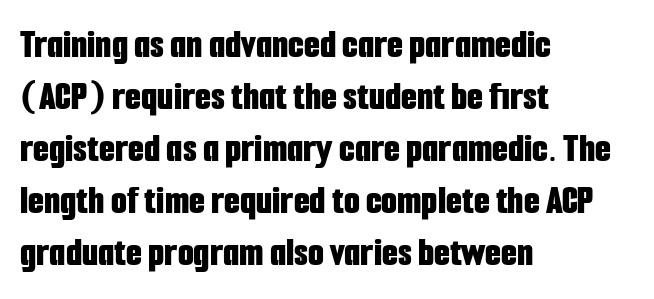
The image shows 41 px bold, condensed sans-serif type, upright; set left-aligned, normal line spacing (1.27x), normal letter spacing, not underlined; low stroke contrast and a medium x-height.
